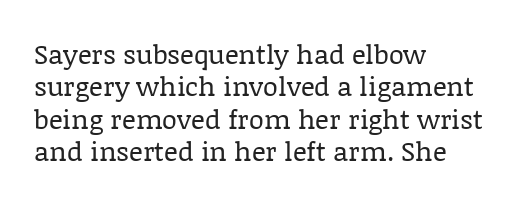
The font is comparable to plain body text, perhaps lighter. Line starts are locked; line ends wander. Nothing unusual about the tracking: characters are spaced as the font intends. The type sits square on the baseline with zero lean. Rule under the text: the space is simply empty.
